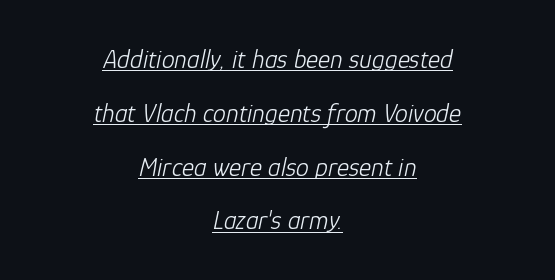
Is the letter spacing exaggerated? No — it looks like the ordinary default. Compared with typical paragraphs, the rows here are farther apart. Students, observe the line beneath the letters — that is underlining. The axis of the letterforms is tilted away from vertical. Stroke mass is kept to a normal reading level or below.
